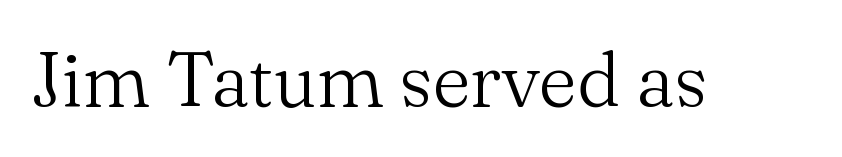
The image shows 76 px light serif type, upright; set normal letter spacing, not underlined; medium stroke contrast and a small x-height.
